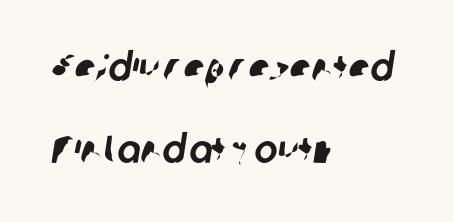
{"serif": "no", "width": "normal", "stroke_contrast": "low", "x_height": "medium", "monospaced": "no", "underline": "no", "align": "left", "line_spacing": "loose", "line_spacing_ratio": 2.1, "letter_spacing": "normal", "letter_spacing_em": 0.0, "glyph_px": 39}
